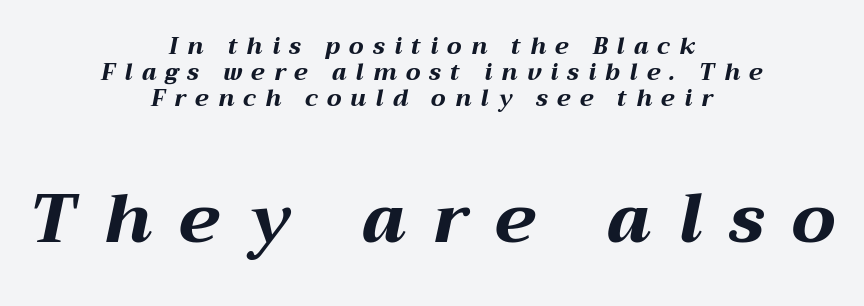
The image shows 69 px bold, wide type, italic (leaning right); set centered, tight line spacing (1.13x), unusually wide letter spacing (+0.4 em), not underlined; the second (bottom) block is 3.0x larger; medium stroke contrast and a medium x-height.
